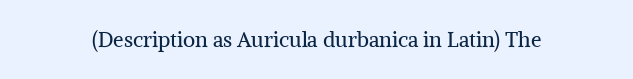
The image shows 21 px text type, upright; set normal letter spacing, not underlined.
